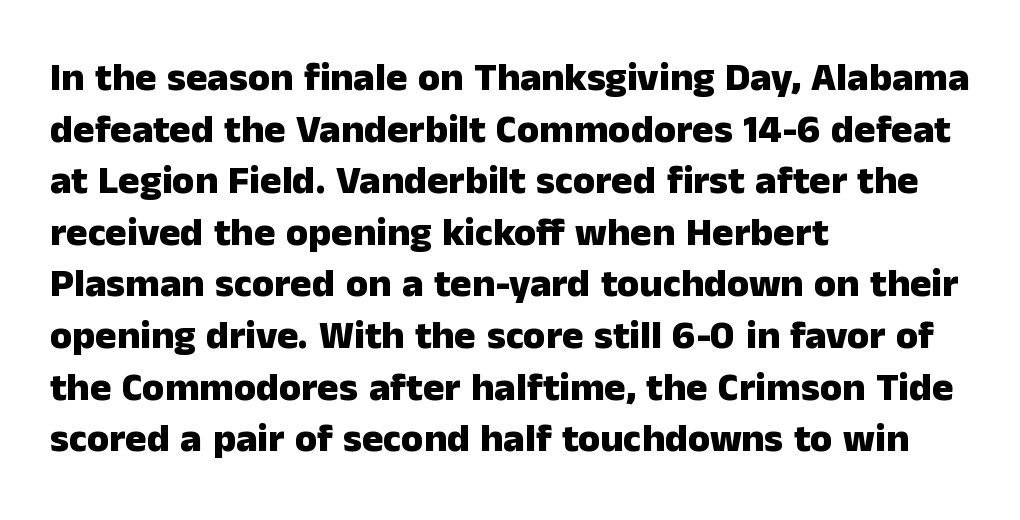
The image shows 40 px heavy sans-serif type, upright; set left-aligned, normal line spacing (1.29x), normal letter spacing, not underlined; low stroke contrast and a medium x-height.
